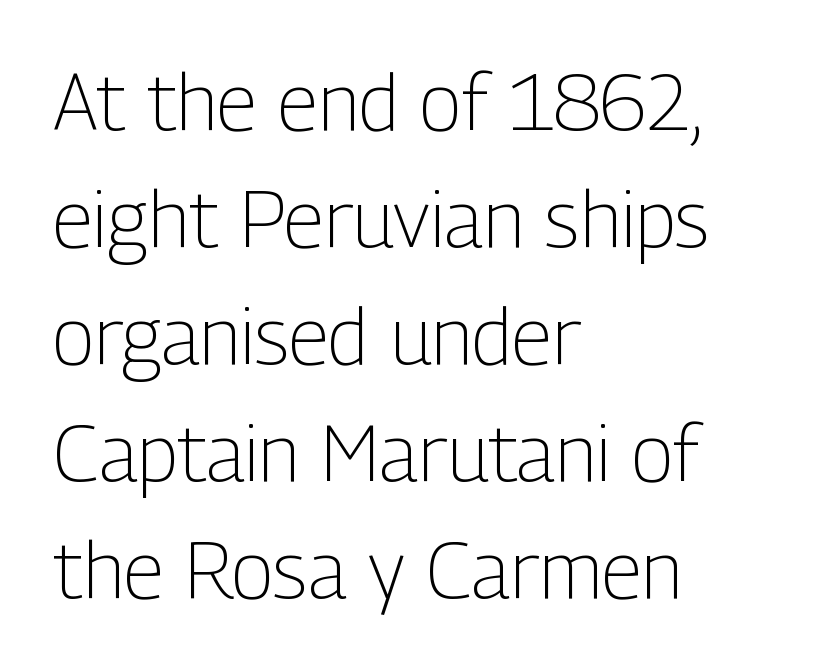
The image shows 79 px light, condensed sans-serif type, upright; set left-aligned, normal line spacing (1.48x), normal letter spacing, not underlined; low stroke contrast and a medium x-height.
